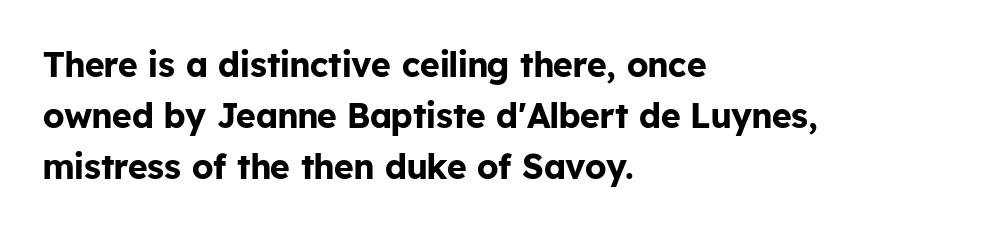
The image shows 34 px bold sans-serif type, upright; set left-aligned, normal line spacing (1.5x), normal letter spacing, not underlined; low stroke contrast and a medium x-height.
